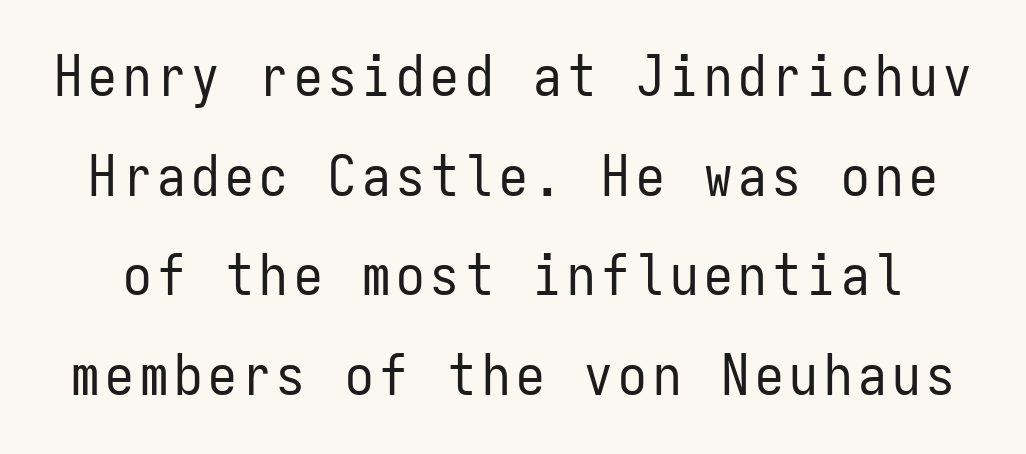
The image shows 57 px regular-weight, condensed sans-serif type, upright, monospaced; set line spacing 1.75x, not underlined; low stroke contrast and a medium x-height.
